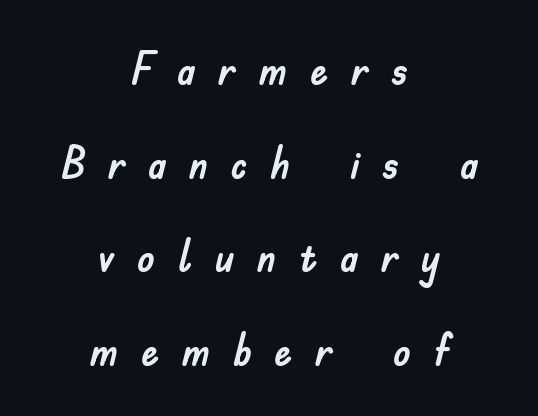
The image shows 45 px sans-serif type; set centered, loose line spacing (2.08x), unusually wide letter spacing (+0.5 em), not underlined; low stroke contrast and a small x-height.
